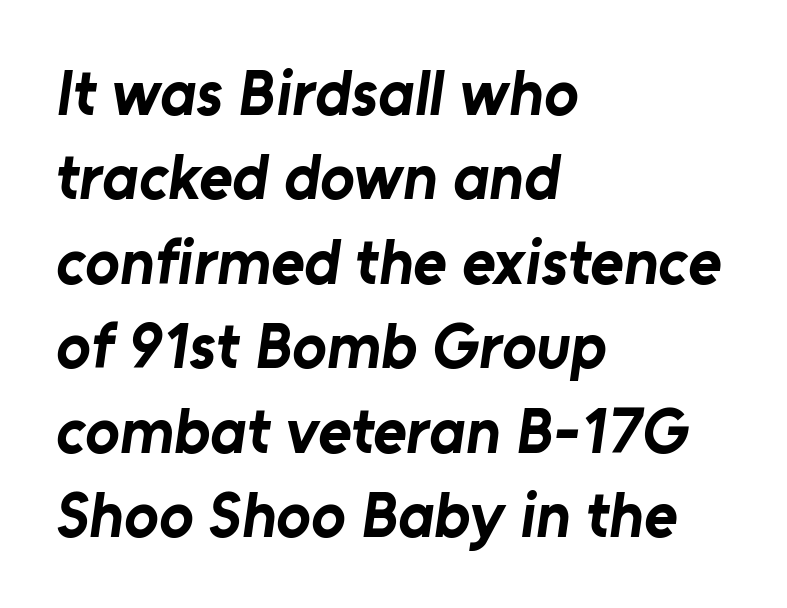
The image shows 64 px bold sans-serif type; set left-aligned, normal line spacing (1.32x), normal letter spacing, not underlined; low stroke contrast and a medium x-height.
